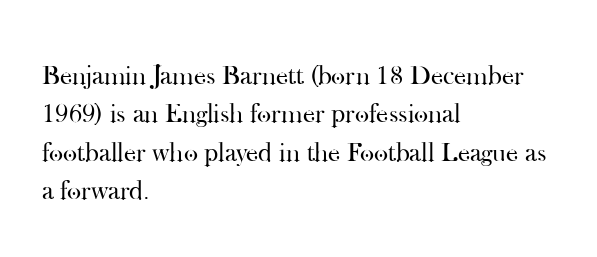
The image shows 27 px text type, upright; set left-aligned, normal line spacing (1.42x), normal letter spacing, not underlined.
